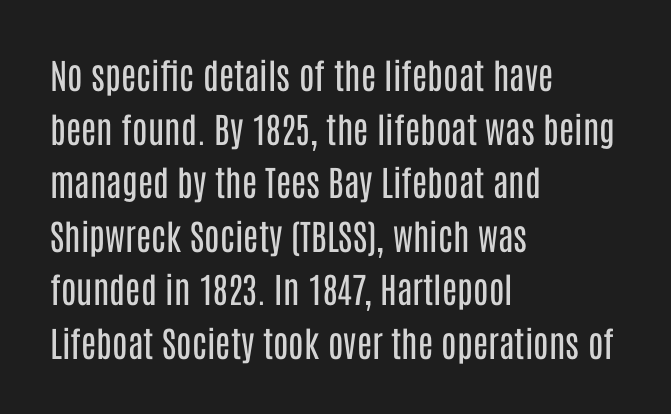
Vertical stems look standard width or narrower in stroke. A typesetter would label this face a sans. How are the letters spaced? Ordinarily, with no added tracking. A clean baseline with only descenders dipping below it. Spacing verdict: proportional, widths tailored to each character. This is roman type, the default non-slanted kind.
